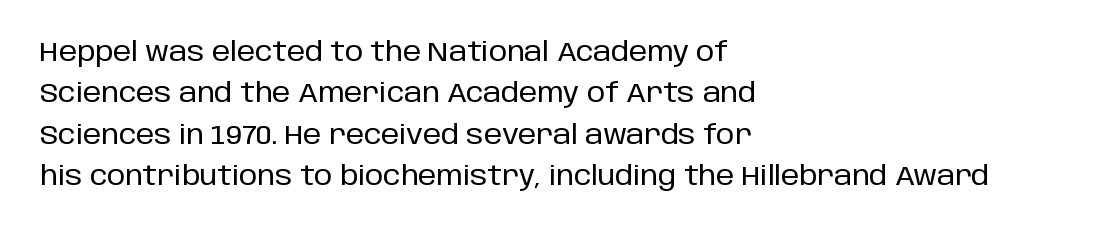
Honestly, there is no underline to notice here at all. Nothing unusual about the tracking: characters are spaced as the font intends. These lines stack with their left ends in a neat column. Posture: vertical. Normally led — the rows are evenly, conventionally spaced.
